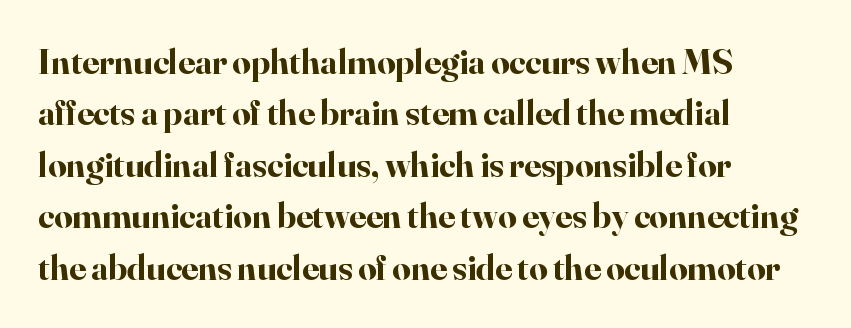
The image shows 36 px bold serif type, upright; set left-aligned, normal line spacing (1.43x), normal letter spacing, not underlined; high stroke contrast and a small x-height.
